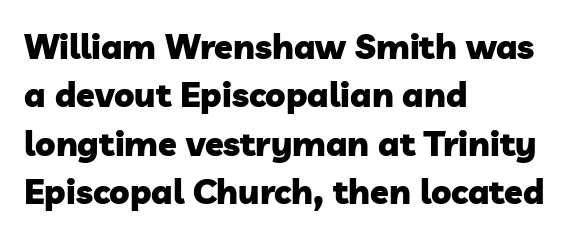
The type family on display is of the sans-serif kind. Type without underlining. Here the designer chose a conventional face with non-uniform glyph widths. The passage shown is emphatically bold. Tracking here is standard; glyphs follow each other at the usual distance.
